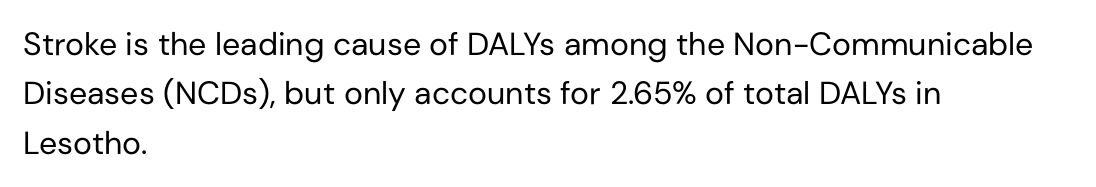
A quiet, ordinary-to-light weight characterises the typeface. These lines are rendered in a variable-pitch font. These lines keep a tight, regular rhythm from letter to letter. The characters display no serif detailing; their extremities are plain. Unlike italic type, these characters show no tilt at all.
